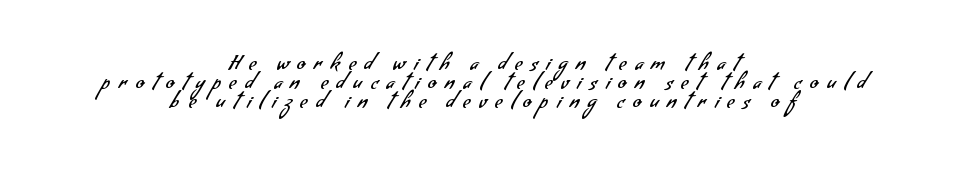
{"bold": "no", "underline": "no", "align": "center", "line_spacing": "tight", "line_spacing_ratio": 0.96, "letter_spacing": "wide", "letter_spacing_em": 0.43, "glyph_px": 20}
